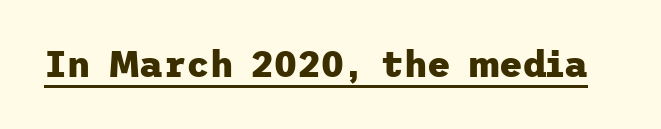
Q: Is the text bold? A: Yes.
Q: Is the text italic (slanted)? A: No, it is upright.
Q: Is the typeface a serif or a sans-serif typeface? A: Sans-serif.
Q: Is the text underlined? A: Yes.
Q: Is the spacing between letters normal or unusually wide? A: Normal.
Q: Width (condensed, normal, or wide)? A: Normal.
Q: Stroke contrast? A: Low.
Q: x-height? A: Medium.
